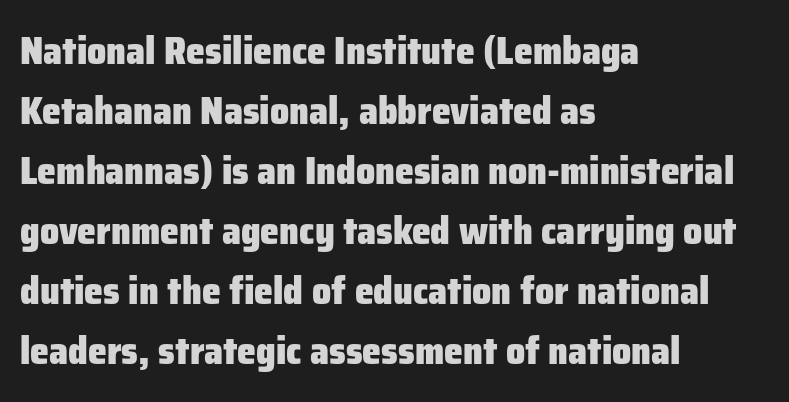
The gap between lines stays unmarked. The ragged edge is on the right, which tells us the setting is flush left. Think of a printed novel: that variable character pitch is what you see here. The designer went with a sans here, leaving each stem footless.
